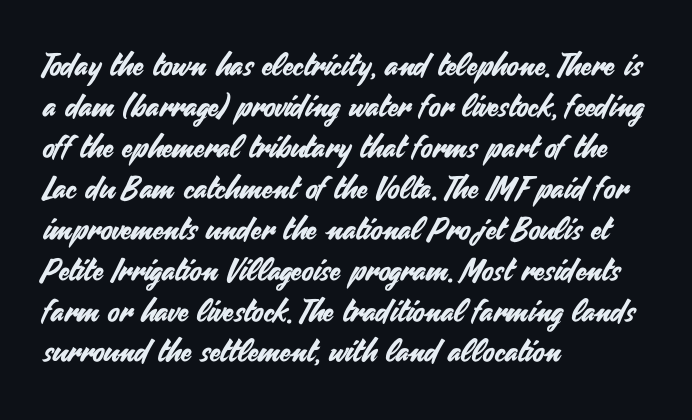
Q: Is the text italic (slanted)? A: Yes.
Q: Is the typeface a serif or a sans-serif typeface? A: Sans-serif.
Q: Is the text underlined? A: No.
Q: How is the paragraph aligned? A: Left-aligned.
Q: Is the spacing between letters normal or unusually wide? A: Normal.
Q: Is the spacing between lines tight, normal or loose? A: Normal.
Q: Width (condensed, normal, or wide)? A: Normal.
Q: Stroke contrast? A: Medium.
Q: x-height? A: Small.
Q: Monospaced? A: No.
